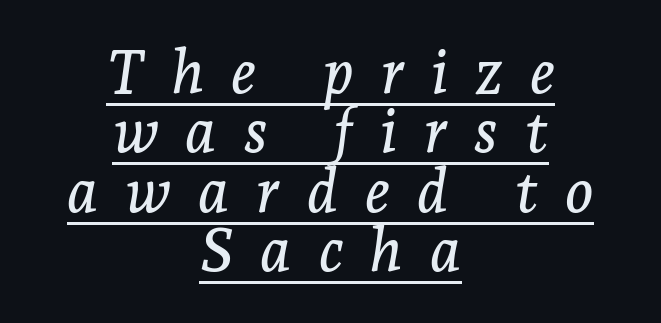
Classification — serif. The sample's only ornament is a line tracing under the words. The text block is weighted toward neither margin, spreading evenly from the middle. In terms of leading, this rendering errs on the cramped side. The rendering uses natural spacing where letterforms have individual widths. The specimen reads as italic at a glance.
